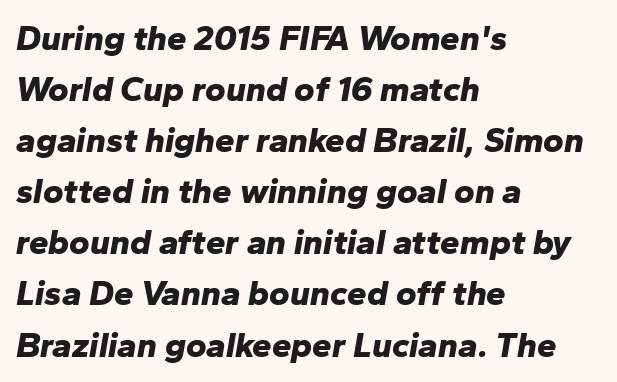
The strip under each line holds only bare page. The specimen reads as italic at a glance. Glyph-to-glyph distance matches everyday printed text. A classic flush-left, rag-right setting is used for this passage. Do the characters align in a grid? No, the font is proportional.
